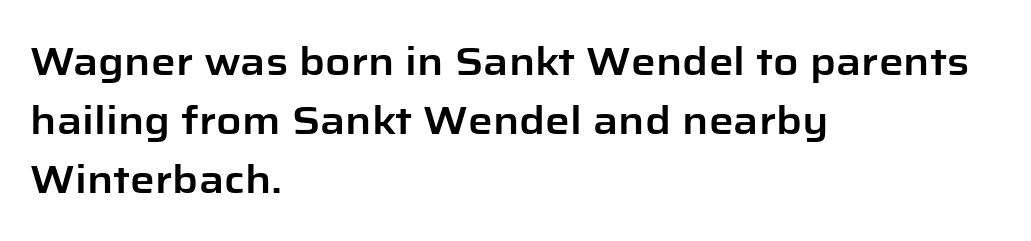
The image shows 39 px sans-serif type, upright; set left-aligned, normal line spacing (1.51x), normal letter spacing, not underlined; low stroke contrast and a medium x-height.
